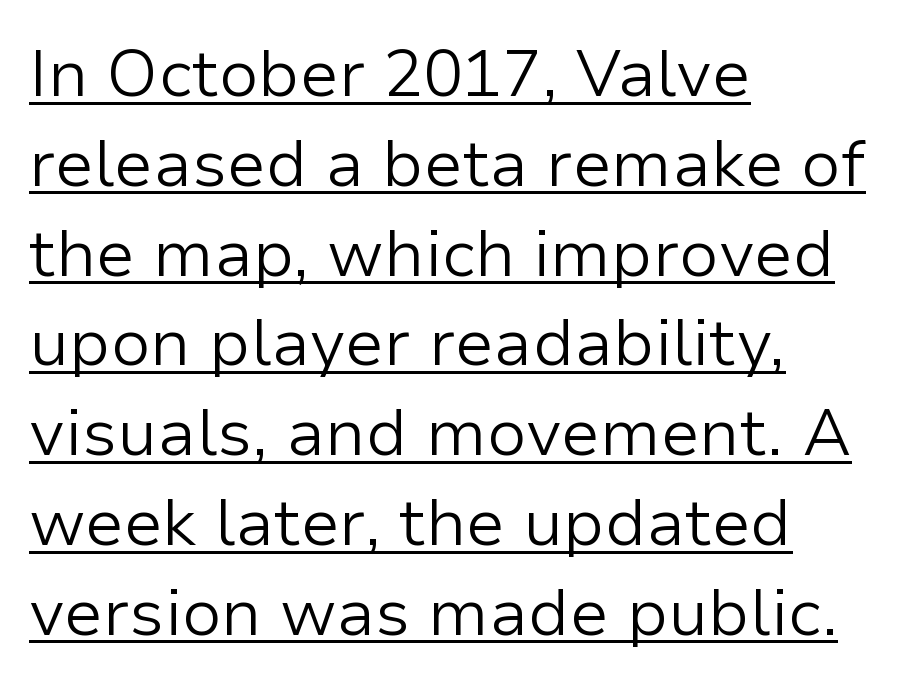
{"serif": "no", "italic": "no", "bold": "no", "weight": "light", "width": "normal", "stroke_contrast": "low", "x_height": "medium", "monospaced": "no", "underline": "yes", "align": "left", "line_spacing": "normal", "line_spacing_ratio": 1.36, "letter_spacing": "normal", "letter_spacing_em": 0.0, "glyph_px": 66}
